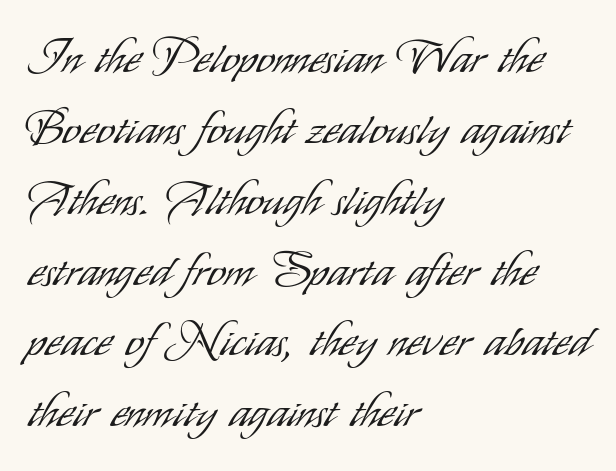
The lines are quadded left. The face used here is a sans, in the tradition of grotesques and geometrics. The passage shown is typed in a proportional face where columns would drift. Each row of text sits above clean, open space.
